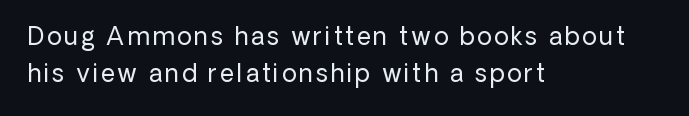
Stem width sits at or under what a default text font uses. The rag falls on the right side of this text block. What's the leading like? Ordinary, nothing unusual. Does the lettering tilt? It doesn't — this is upright. Rule under the text: the space is simply empty.
